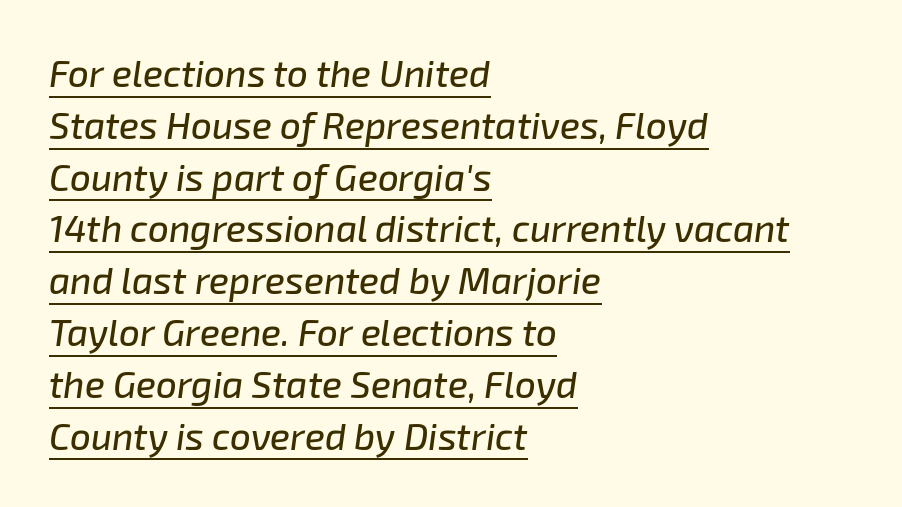
Q: Is the text italic (slanted)? A: Yes, it leans right by about 8 degrees.
Q: Is the text underlined? A: Yes.
Q: How is the paragraph aligned? A: Left-aligned.
Q: Is the spacing between letters normal or unusually wide? A: Normal.
Q: Is the spacing between lines tight, normal or loose? A: Normal.
Q: Width (condensed, normal, or wide)? A: Normal.
Q: Stroke contrast? A: Low.
Q: x-height? A: Medium.
Q: Monospaced? A: No.
